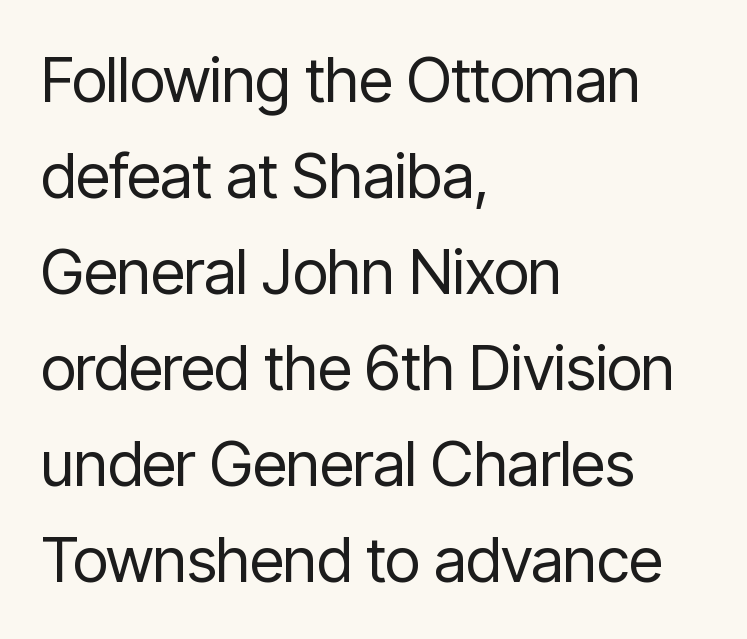
The characters are drawn with everyday or finer stroke widths. Looks like regular typesetting: each glyph gets only the width it needs. The space beneath each line is pristine and unruled. The line texture is even and compact thanks to regular tracking. The lines in this sample share a left origin and differ only in where they stop. Unlike a traditional serif, this face leaves its strokes unadorned.
